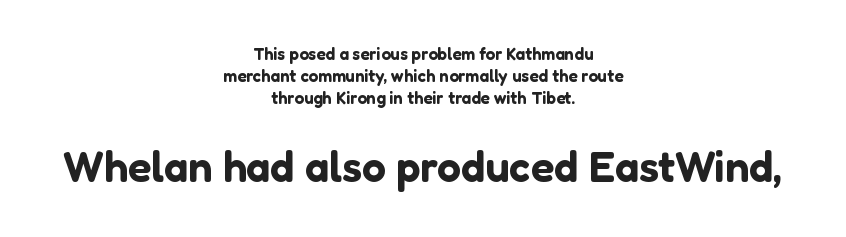
Q: Is the text italic (slanted)? A: No, it is upright.
Q: Is the typeface a serif or a sans-serif typeface? A: Sans-serif.
Q: Is the text underlined? A: No.
Q: How is the paragraph aligned? A: Centered.
Q: Is the spacing between letters normal or unusually wide? A: Normal.
Q: Is the spacing between lines tight, normal or loose? A: Normal.
Q: Which block of text is set in a larger size, the first (top) or the second (bottom)? A: The second (bottom) one.
Q: Width (condensed, normal, or wide)? A: Normal.
Q: Stroke contrast? A: Low.
Q: x-height? A: Medium.
Q: Monospaced? A: No.
